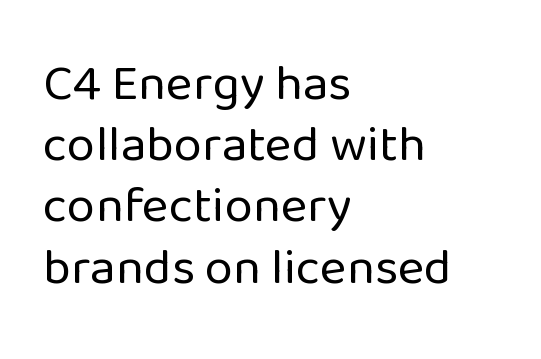
The image shows 51 px regular-weight sans-serif type, upright; set left-aligned, line spacing 1.2x, normal letter spacing, not underlined; low stroke contrast and a medium x-height.
